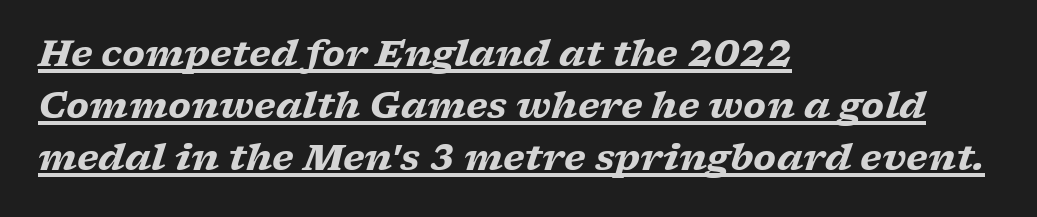
{"serif": "yes", "italic": "yes", "lean": "right", "slant_degrees": 17, "bold": "yes", "weight": "heavy", "width": "wide", "stroke_contrast": "low", "x_height": "medium", "monospaced": "no", "underline": "yes", "align": "left", "line_spacing": "normal", "line_spacing_ratio": 1.44, "letter_spacing": "normal", "letter_spacing_em": 0.0, "glyph_px": 36}
